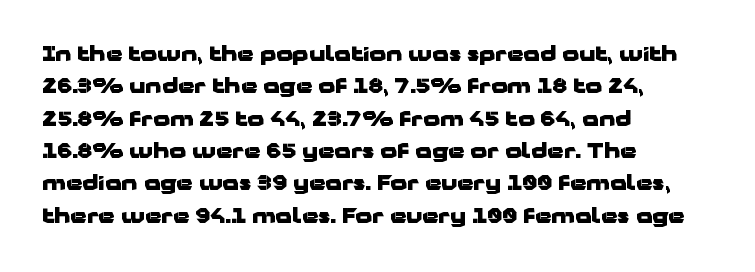
The image shows 21 px bold type, upright; set left-aligned, normal line spacing (1.54x), normal letter spacing, not underlined.
